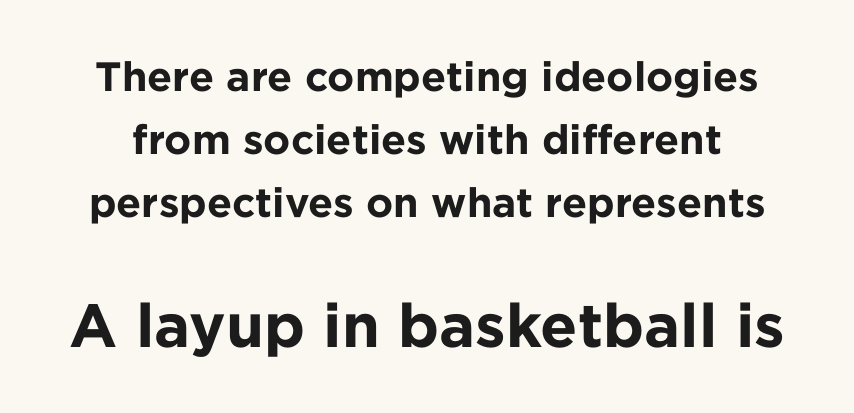
Q: Is the text bold? A: Yes.
Q: Is the text italic (slanted)? A: No, it is upright.
Q: Is the typeface a serif or a sans-serif typeface? A: Sans-serif.
Q: Is the text underlined? A: No.
Q: Is the spacing between letters normal or unusually wide? A: Normal.
Q: Is the spacing between lines tight, normal or loose? A: Normal.
Q: Which block of text is set in a larger size, the first (top) or the second (bottom)? A: The second (bottom) one.
Q: Width (condensed, normal, or wide)? A: Normal.
Q: Stroke contrast? A: Low.
Q: x-height? A: Medium.
Q: Monospaced? A: No.
